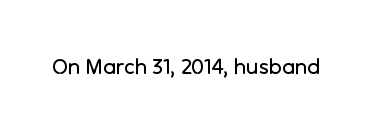
The space directly below the letters is spotless. Quick note: not italic, upright. The line texture is even and compact thanks to regular tracking. These glyphs show unthickened strokes, regular width or finer.
